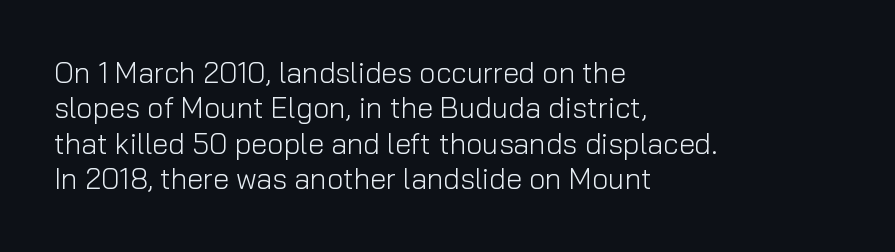
The rag falls on the right side of this text block. The passage shown is typeset with a sans-serif family. Do the letters lean? They stand straight. The gap between lines stays unmarked. Is this a fixed-width face? No — the glyphs have proportional, varying widths.
